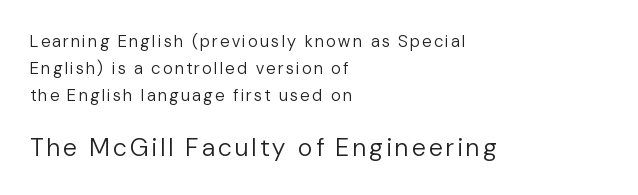
Q: Is the text bold? A: No.
Q: Is the text italic (slanted)? A: No, it is upright.
Q: Is the text underlined? A: No.
Q: How is the paragraph aligned? A: Left-aligned.
Q: Is the spacing between lines tight, normal or loose? A: Normal.
Q: Which block of text is set in a larger size, the first (top) or the second (bottom)? A: The second (bottom) one.
